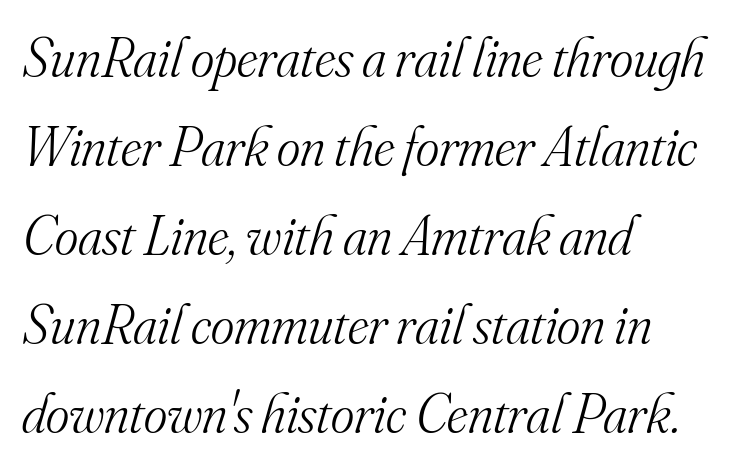
Q: Is the text bold? A: No.
Q: Is the text italic (slanted)? A: Yes, it leans right by about 16 degrees.
Q: Is the typeface a serif or a sans-serif typeface? A: Serif.
Q: Is the text underlined? A: No.
Q: How is the paragraph aligned? A: Left-aligned.
Q: Is the spacing between letters normal or unusually wide? A: Normal.
Q: Is the spacing between lines tight, normal or loose? A: Normal.
Q: Width (condensed, normal, or wide)? A: Normal.
Q: Stroke contrast? A: Medium.
Q: x-height? A: Small.
Q: Monospaced? A: No.
